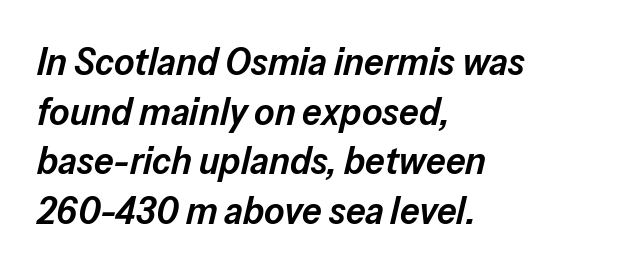
Does the weight exceed regular? Yes, but only to semibold. Observe the lean: these are italic letterforms. The glyphs are unaccompanied by any horizontal stroke below them. These lines are rendered in a variable-pitch font. One glance says typical: line gaps are just what's usual.
